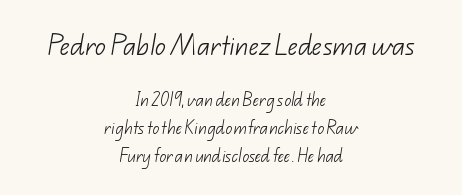
The image shows 22 px text type; set centered, loose line spacing (1.98x), normal letter spacing, not underlined; the first (top) block is 1.57x larger.
